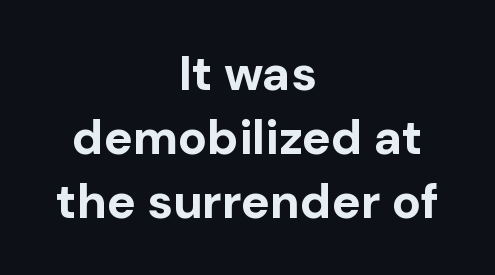
{"serif": "no", "italic": "no", "bold": "yes", "weight": "bold", "width": "normal", "stroke_contrast": "low", "x_height": "medium", "monospaced": "no", "underline": "no", "align": "center", "line_spacing": "normal", "line_spacing_ratio": 1.33, "letter_spacing": "normal", "letter_spacing_em": 0.0, "glyph_px": 48}
